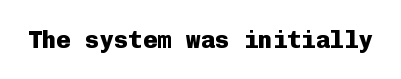
What stands out about the letter spacing? Nothing — it is the standard amount. Upright lettering throughout. Bold? Absolutely — the strokes are thick and heavy. The glyphs are unaccompanied by any horizontal stroke below them.
